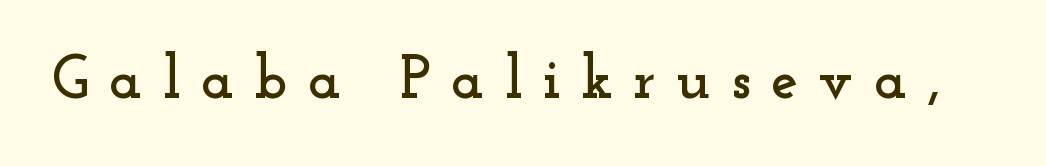
Descender tails drop into unmarked territory. Tracking here is generous; glyphs stand well apart from one another. Character widths vary here, with narrow letters taking less room than wide ones. Posture: upright roman. This sample uses a serif face.
